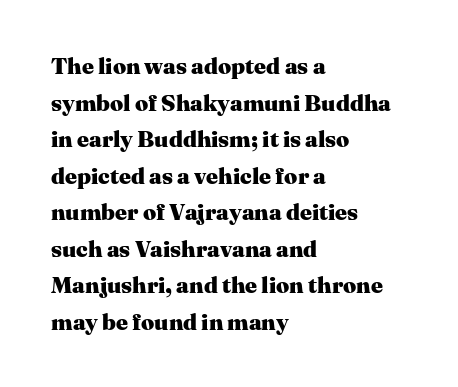
Visually the block forms a straight wall on the left and a jagged coastline on the right. The letters are bold, with thick, heavy strokes. The gap between lines stays unmarked. This sample keeps an unexceptional amount of space between lines. The horizontal fit of the characters is conventional and even. Vertical strokes here are truly vertical.
